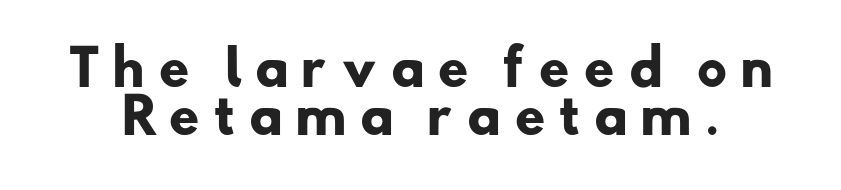
The image shows 49 px heavy sans-serif type; set tight line spacing (0.97x), unusually wide letter spacing (+0.25 em), not underlined; low stroke contrast and a small x-height.
